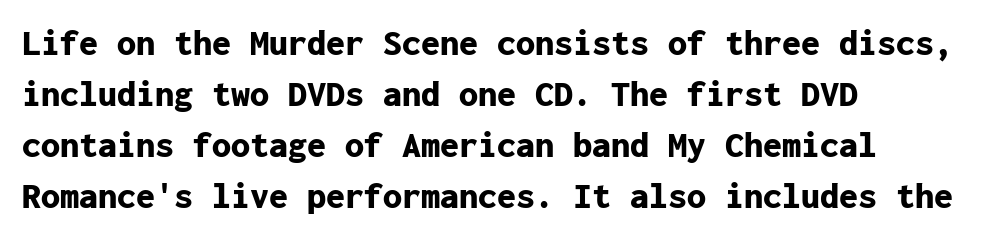
Visually the block forms a straight wall on the left and a jagged coastline on the right. Students, note that the glyphs here touch the page at normal intervals. Rows of type keep a routine distance in the vertical direction. The lettering stays uniformly vertical, giving the passage a roman look. These lines are composed in type without serifs.
